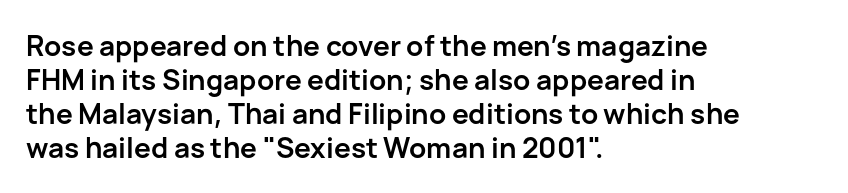
Q: Is the text bold? A: Yes.
Q: Is the text italic (slanted)? A: No, it is upright.
Q: Is the typeface a serif or a sans-serif typeface? A: Sans-serif.
Q: Is the text underlined? A: No.
Q: How is the paragraph aligned? A: Left-aligned.
Q: Is the spacing between letters normal or unusually wide? A: Normal.
Q: Width (condensed, normal, or wide)? A: Normal.
Q: Stroke contrast? A: Low.
Q: x-height? A: Medium.
Q: Monospaced? A: No.
